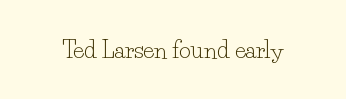
Q: Is the text bold? A: No.
Q: Is the text italic (slanted)? A: No, it is upright.
Q: Is the text underlined? A: No.
Q: Is the spacing between letters normal or unusually wide? A: Normal.
